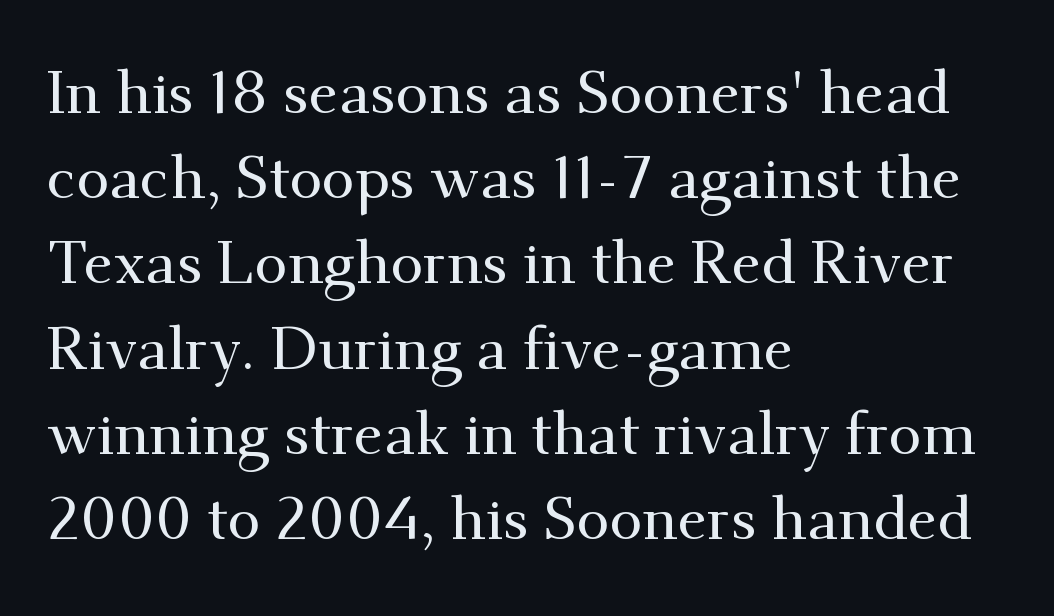
{"serif": "yes", "italic": "no", "width": "normal", "stroke_contrast": "medium", "x_height": "small", "monospaced": "no", "underline": "no", "align": "left", "line_spacing": "normal", "line_spacing_ratio": 1.42, "letter_spacing": "normal", "letter_spacing_em": 0.0, "glyph_px": 60}
